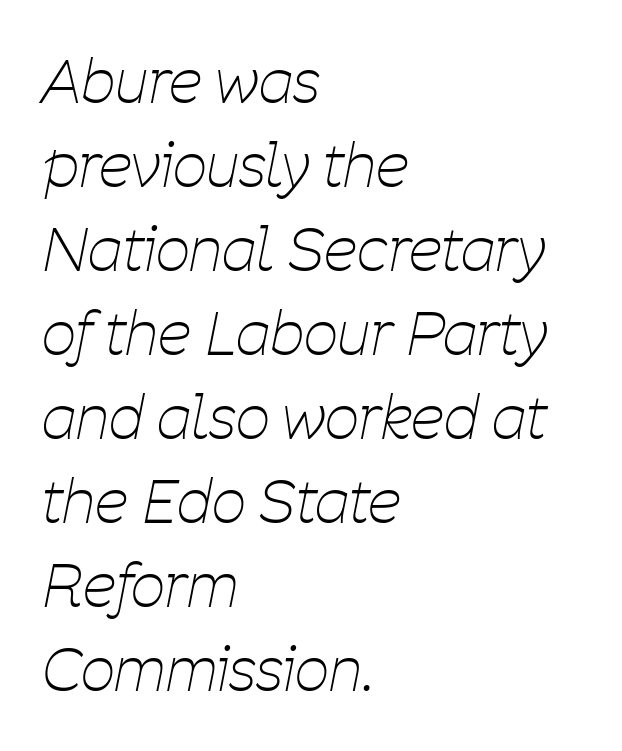
{"italic": "yes", "lean": "right", "slant_degrees": 11, "bold": "no", "weight": "thin", "width": "condensed", "stroke_contrast": "low", "x_height": "medium", "monospaced": "no", "underline": "no", "align": "left", "line_spacing": "normal", "line_spacing_ratio": 1.4, "letter_spacing": "normal", "letter_spacing_em": 0.0, "glyph_px": 60}
